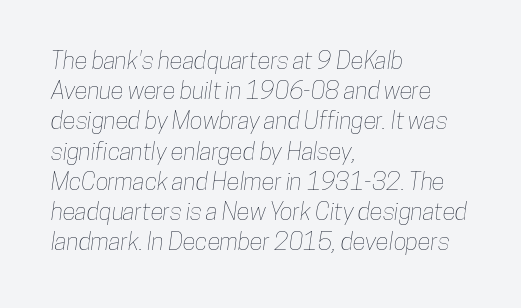
Each new line begins a customary step beneath the previous one. This rendering features lettering with no underline. This rendering uses left alignment, leaving the right contour irregular. How are the letters spaced? Ordinarily, with no added tracking.
